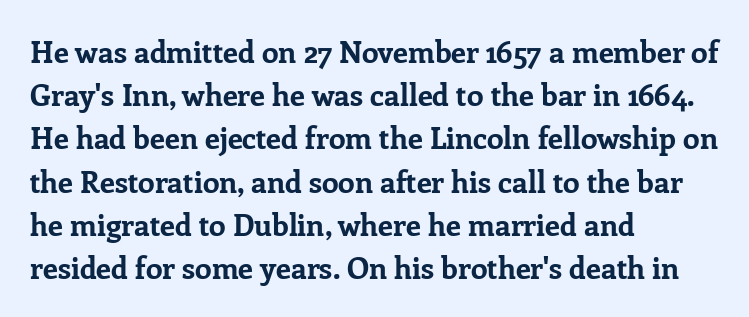
Q: Is the text bold? A: Yes.
Q: Is the text italic (slanted)? A: No, it is upright.
Q: Is the typeface a serif or a sans-serif typeface? A: Serif.
Q: Is the text underlined? A: No.
Q: How is the paragraph aligned? A: Left-aligned.
Q: Is the spacing between letters normal or unusually wide? A: Normal.
Q: Is the spacing between lines tight, normal or loose? A: Normal.
Q: Width (condensed, normal, or wide)? A: Normal.
Q: Stroke contrast? A: Low.
Q: x-height? A: Medium.
Q: Monospaced? A: No.
